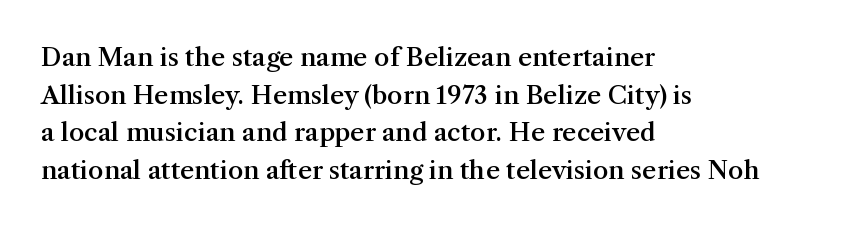
The image shows 25 px text type, upright; set left-aligned, normal line spacing (1.51x), normal letter spacing, not underlined.
